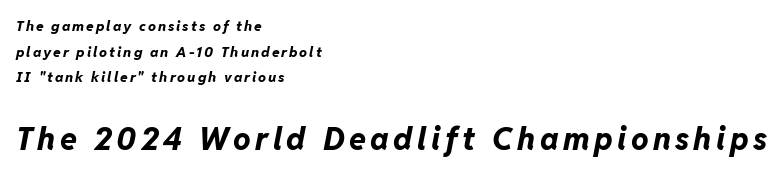
Each row of text sits above clean, open space. This sample has the flowing, uneven cadence of proportional lettering. If you squint, the bottom block still reads clearly — it's the larger of the two. The rendering anchors every line to the left-hand side. The typography opts for an oblique posture over an upright one.
